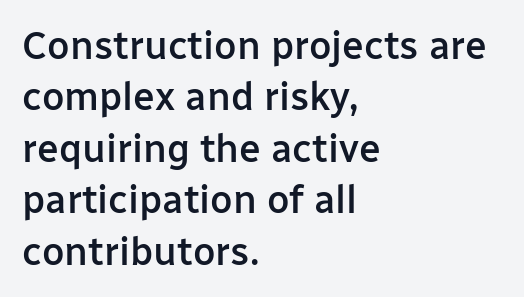
Every stem runs plumb, perpendicular to the baseline. A typesetter would call this proportional, since set widths differ per character. The text block is weighted toward the left margin, trailing off unevenly rightward. The rendering uses a semibold face; strokes are thickened but not to full bold.
